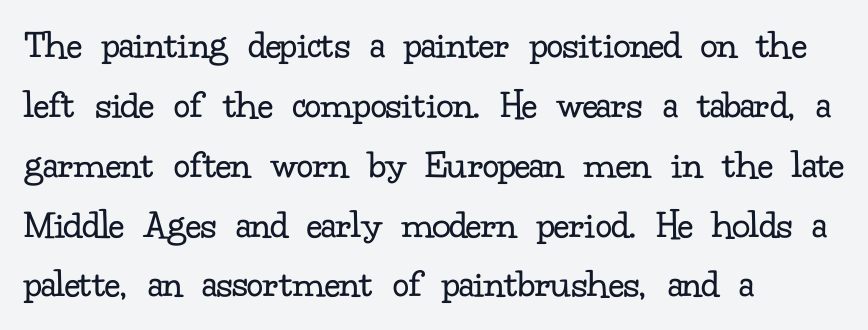
The image shows 41 px regular-weight serif type, upright; set left-aligned, normal line spacing (1.46x), normal letter spacing, not underlined; low stroke contrast and a small x-height.
